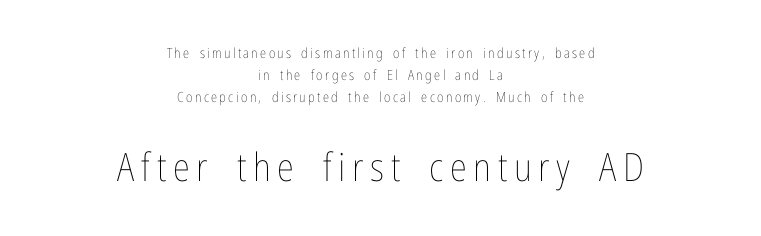
Does the lettering tilt? It doesn't — this is upright. The later block is typeset at a bigger size than the earlier block. The passage shown is typed in a proportional face where columns would drift. In terms of leading, this rendering sits right in the middle. Is the stroke heavy? The answer is a plain regular-or-lighter. The setting favours the middle, as headings and verse often do.
